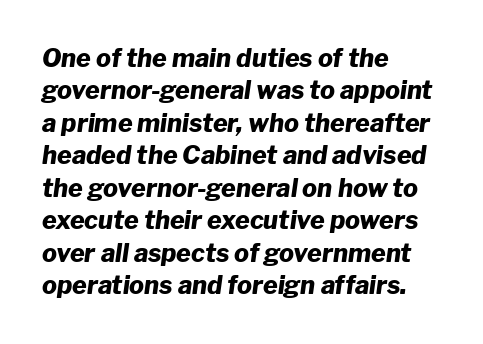
{"italic": "yes", "lean": "right", "slant_degrees": 8, "bold": "yes", "underline": "no", "align": "left", "line_spacing": "normal", "line_spacing_ratio": 1.3, "letter_spacing": "normal", "letter_spacing_em": 0.0, "glyph_px": 25}
